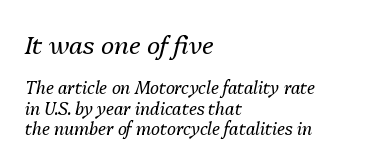
Compare the two chunks: the upper has the greater cap height. The space beneath each line is pristine and unruled. This sample is left-justified, so line endings fall wherever the words run out. If you drew a line through each stem, it would be angled.
